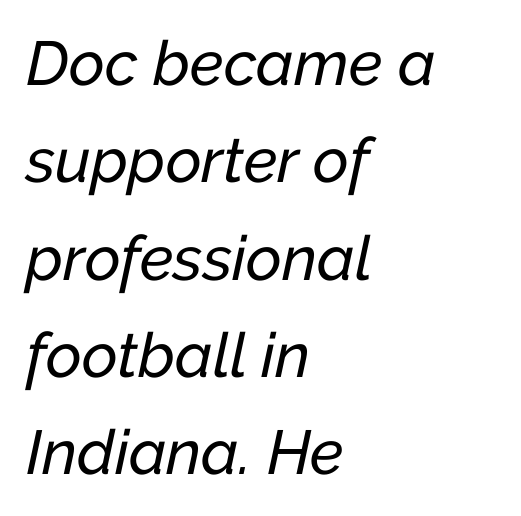
Q: Is the text italic (slanted)? A: Yes, it leans right by about 12 degrees.
Q: Is the text underlined? A: No.
Q: How is the paragraph aligned? A: Left-aligned.
Q: Is the spacing between letters normal or unusually wide? A: Normal.
Q: Is the spacing between lines tight, normal or loose? A: Normal.
Q: Width (condensed, normal, or wide)? A: Normal.
Q: Stroke contrast? A: Low.
Q: x-height? A: Medium.
Q: Monospaced? A: No.
